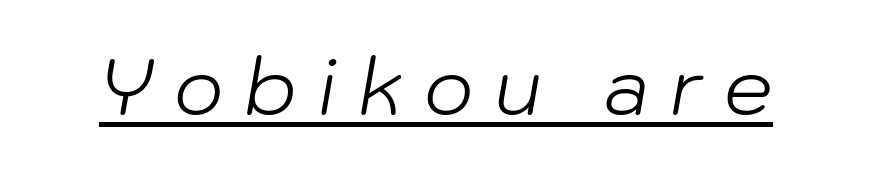
Q: Is the text bold? A: No.
Q: Is the text italic (slanted)? A: Yes, it leans right by about 10 degrees.
Q: Is the text underlined? A: Yes.
Q: Is the spacing between letters normal or unusually wide? A: Unusually wide.
Q: Width (condensed, normal, or wide)? A: Normal.
Q: Stroke contrast? A: Low.
Q: x-height? A: Medium.
Q: Monospaced? A: No.
